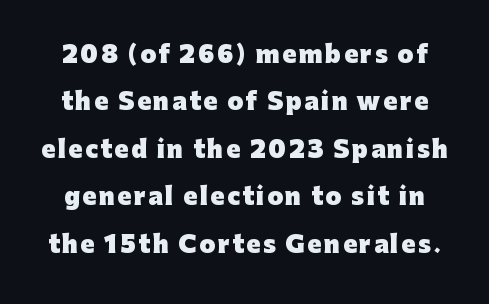
Any mark beneath the type? The region is blank. Summary of weight: heavy, a full bold. The passage shown stacks its lines with a broad gap. Unlike italic type, these characters show no tilt at all.
